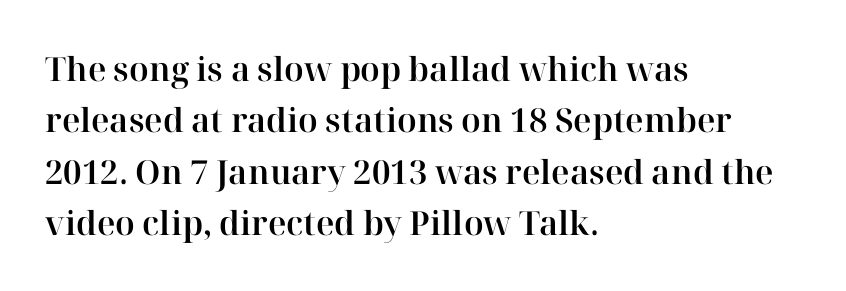
Q: Is the text italic (slanted)? A: No, it is upright.
Q: Is the typeface a serif or a sans-serif typeface? A: Serif.
Q: Is the text underlined? A: No.
Q: How is the paragraph aligned? A: Left-aligned.
Q: Is the spacing between letters normal or unusually wide? A: Normal.
Q: Is the spacing between lines tight, normal or loose? A: Normal.
Q: Width (condensed, normal, or wide)? A: Normal.
Q: Stroke contrast? A: High.
Q: x-height? A: Medium.
Q: Monospaced? A: No.
